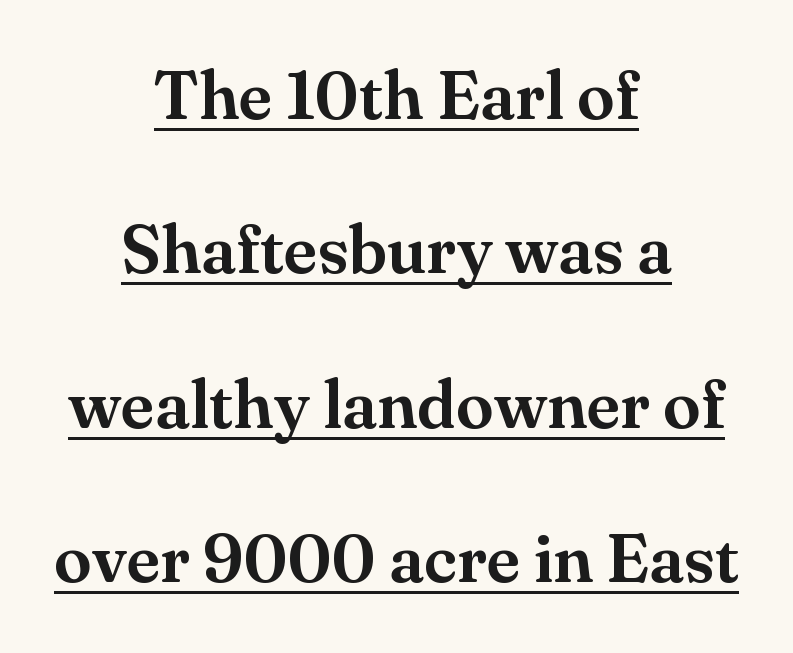
Q: Is the text italic (slanted)? A: No, it is upright.
Q: Is the typeface a serif or a sans-serif typeface? A: Serif.
Q: Is the text underlined? A: Yes.
Q: How is the paragraph aligned? A: Centered.
Q: Is the spacing between letters normal or unusually wide? A: Normal.
Q: Is the spacing between lines tight, normal or loose? A: Loose.
Q: Width (condensed, normal, or wide)? A: Normal.
Q: Stroke contrast? A: Medium.
Q: x-height? A: Small.
Q: Monospaced? A: No.
